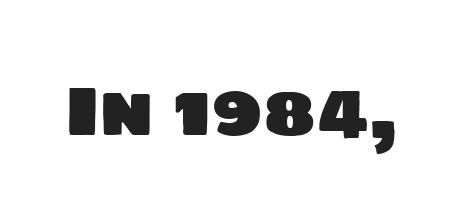
{"serif": "no", "width": "normal", "stroke_contrast": "low", "x_height": "large", "monospaced": "no", "underline": "no", "letter_spacing": "normal", "letter_spacing_em": 0.0, "glyph_px": 72}
